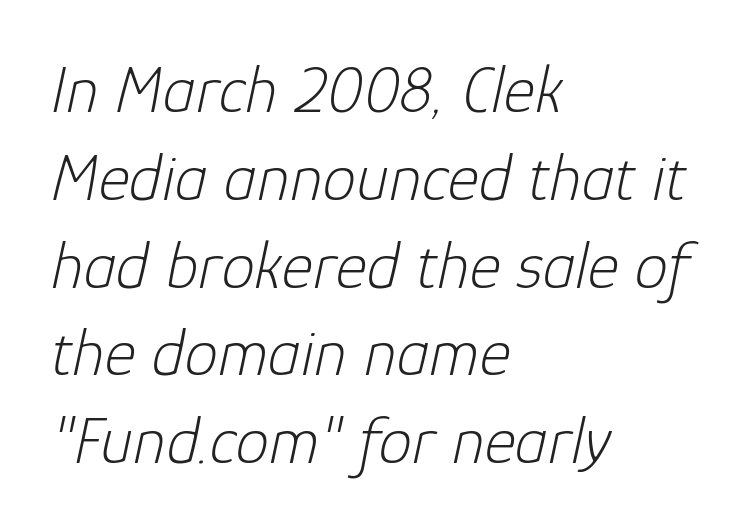
The designer left line spacing at the default. The gaps between neighbouring characters are ordinary and unremarkable. Compared with a typical body face, this is equally light or lighter still. Compared with a centered layout, this one pins lines to the left instead. The string is rendered with underlining switched off.
